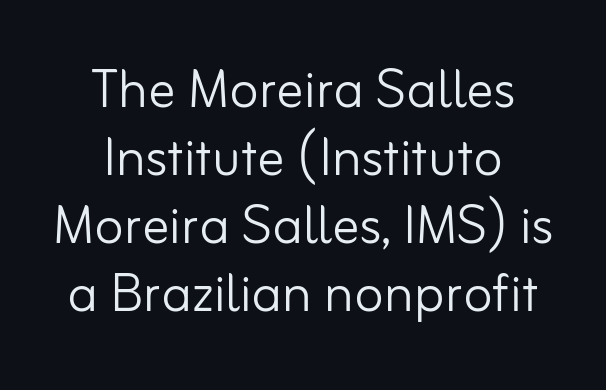
{"serif": "no", "italic": "no", "bold": "no", "weight": "light", "width": "normal", "stroke_contrast": "low", "x_height": "small", "monospaced": "no", "underline": "no", "align": "center", "line_spacing": "tight", "line_spacing_ratio": 1.0, "letter_spacing": "normal", "letter_spacing_em": 0.0, "glyph_px": 68}
